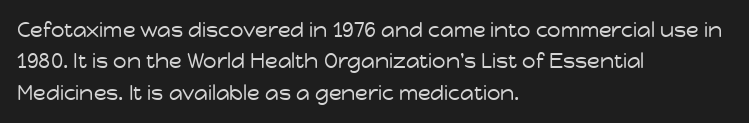
Ordinary non-slanted type is in use. Honestly, the row spacing looks completely unremarkable. These lines keep a tight, regular rhythm from letter to letter. These lines stack with their left ends in a neat column.
